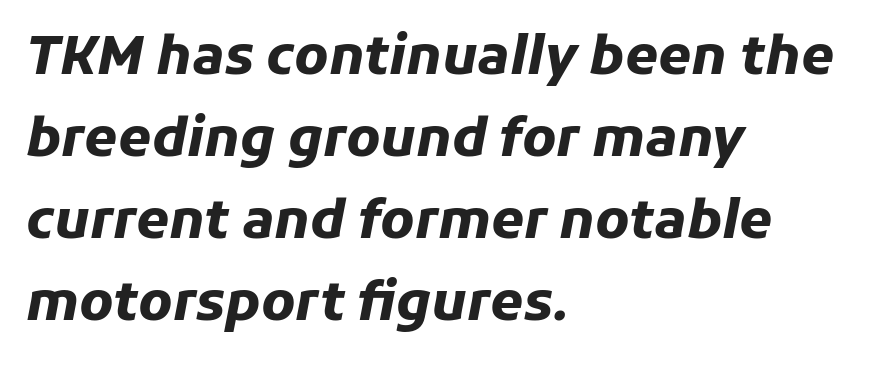
The image shows 53 px heavy type, italic (leaning right); set left-aligned, normal line spacing (1.55x), normal letter spacing, not underlined; low stroke contrast and a medium x-height.
